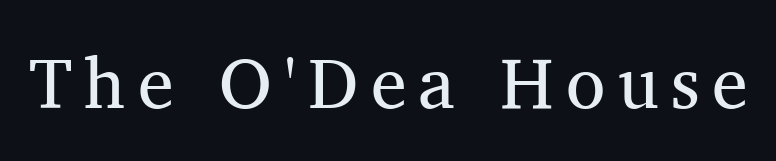
To sum up the face: it has serifs. The face looks like a standard text weight, possibly lighter. The letters advance in unequal steps, a hallmark of proportional type. The typography opts for an upright posture over an oblique one.
